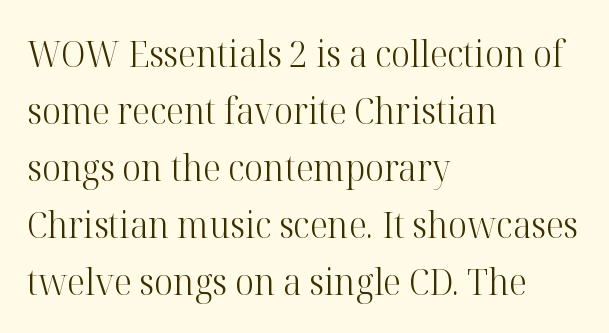
Q: Is the text bold? A: No.
Q: Is the text italic (slanted)? A: No, it is upright.
Q: Is the typeface a serif or a sans-serif typeface? A: Serif.
Q: Is the text underlined? A: No.
Q: How is the paragraph aligned? A: Left-aligned.
Q: Is the spacing between letters normal or unusually wide? A: Normal.
Q: Is the spacing between lines tight, normal or loose? A: Normal.
Q: Width (condensed, normal, or wide)? A: Normal.
Q: Stroke contrast? A: High.
Q: x-height? A: Medium.
Q: Monospaced? A: No.
